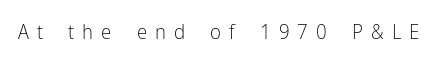
The image shows 21 px text type, upright; set unusually wide letter spacing (+0.38 em), not underlined.
